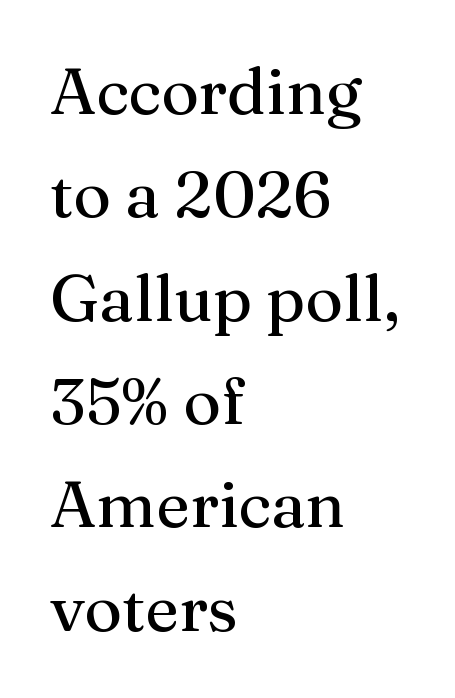
{"serif": "yes", "italic": "no", "bold": "no", "weight": "regular", "width": "normal", "stroke_contrast": "medium", "x_height": "medium", "monospaced": "no", "underline": "no", "align": "left", "line_spacing": "normal", "line_spacing_ratio": 1.59, "letter_spacing": "normal", "letter_spacing_em": 0.0, "glyph_px": 65}
